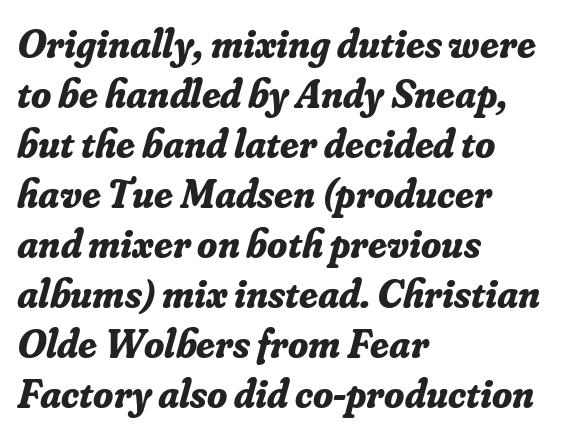
{"serif": "yes", "italic": "yes", "lean": "right", "slant_degrees": 16, "bold": "yes", "weight": "bold", "width": "normal", "stroke_contrast": "low", "x_height": "small", "monospaced": "no", "underline": "no", "align": "left", "line_spacing_ratio": 1.22, "letter_spacing": "normal", "letter_spacing_em": 0.0, "glyph_px": 41}
